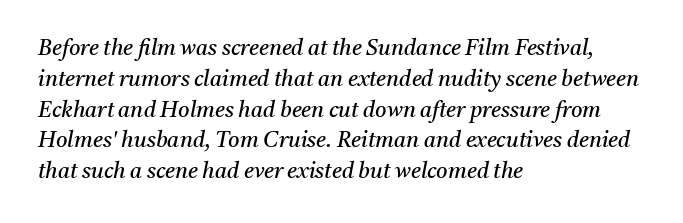
Q: Is the text bold? A: No.
Q: Is the text italic (slanted)? A: Yes, it leans right by about 11 degrees.
Q: Is the text underlined? A: No.
Q: How is the paragraph aligned? A: Left-aligned.
Q: Is the spacing between letters normal or unusually wide? A: Normal.
Q: Is the spacing between lines tight, normal or loose? A: Normal.
